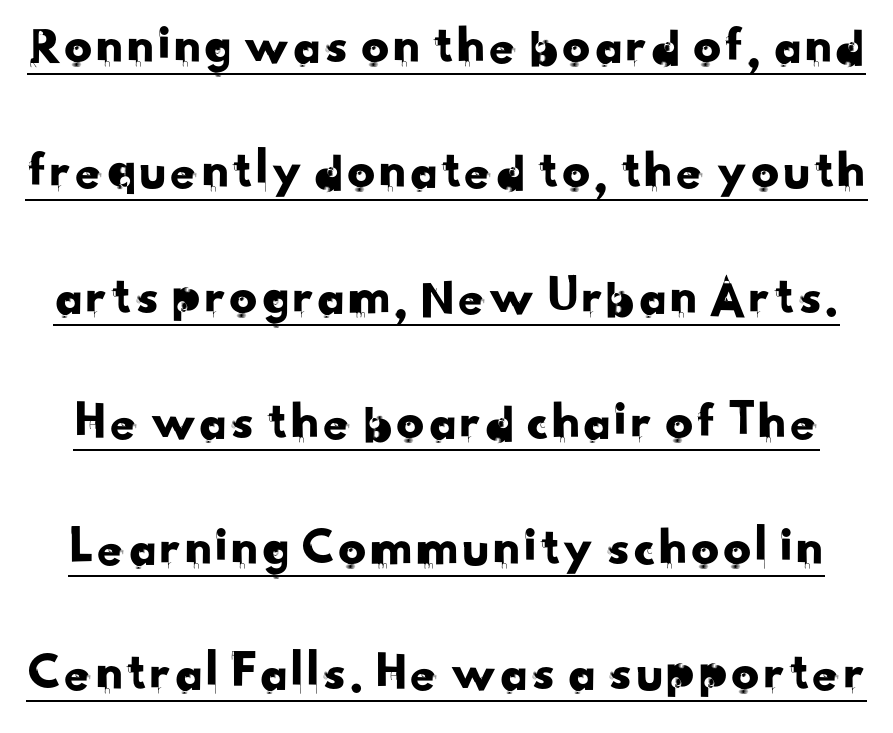
Q: Is the typeface a serif or a sans-serif typeface? A: Sans-serif.
Q: Is the text underlined? A: Yes.
Q: Is the spacing between letters normal or unusually wide? A: Normal.
Q: Is the spacing between lines tight, normal or loose? A: Loose.
Q: Width (condensed, normal, or wide)? A: Normal.
Q: Stroke contrast? A: Low.
Q: x-height? A: Small.
Q: Monospaced? A: No.
